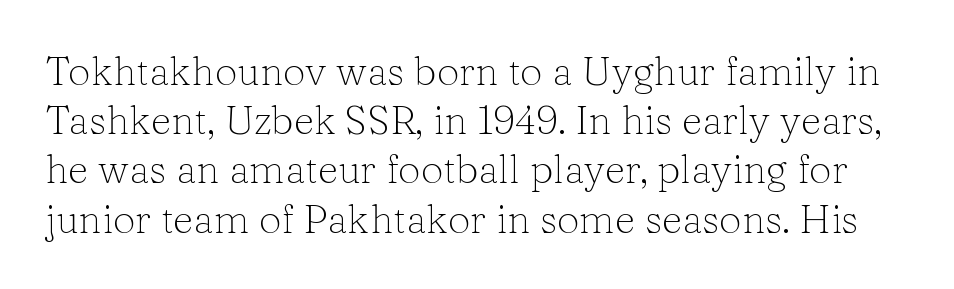
Q: Is the text bold? A: No.
Q: Is the text italic (slanted)? A: No, it is upright.
Q: Is the typeface a serif or a sans-serif typeface? A: Serif.
Q: Is the text underlined? A: No.
Q: Is the spacing between letters normal or unusually wide? A: Normal.
Q: Width (condensed, normal, or wide)? A: Normal.
Q: Stroke contrast? A: Low.
Q: x-height? A: Medium.
Q: Monospaced? A: No.
